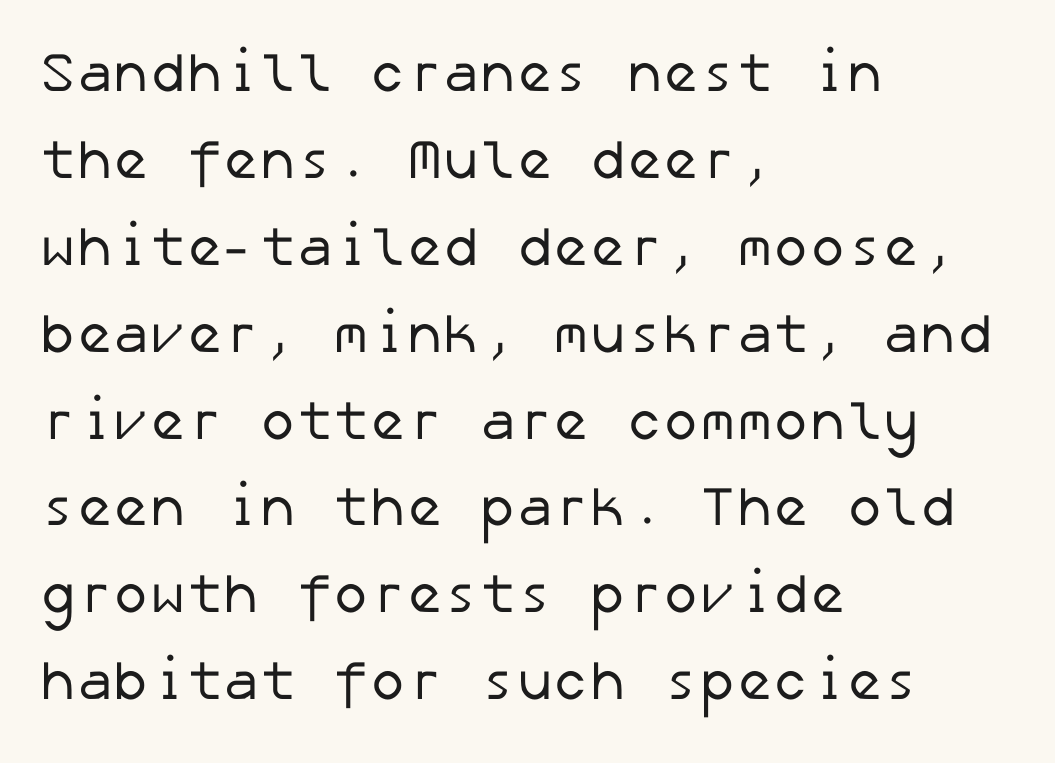
The image shows 55 px regular-weight sans-serif type; set left-aligned, normal line spacing (1.58x), normal letter spacing, not underlined; low stroke contrast and a medium x-height.
